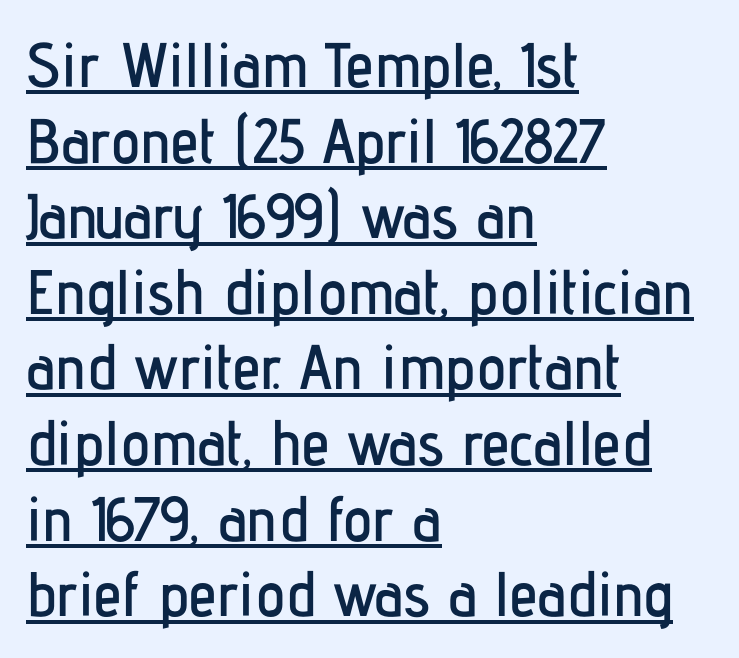
The image shows 63 px condensed sans-serif type, upright; set left-aligned, line spacing 1.2x, normal letter spacing, underlined; low stroke contrast and a medium x-height.
